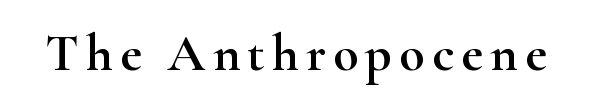
The image shows 52 px wide serif type, upright; set not underlined; high stroke contrast and a small x-height.
